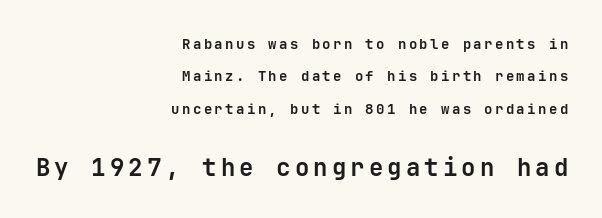
{"italic": "no", "bold": "yes", "underline": "no", "align": "right", "line_spacing": "loose", "line_spacing_ratio": 2.32, "larger_block": "second", "size_ratio": 1.71, "glyph_px": 24}
